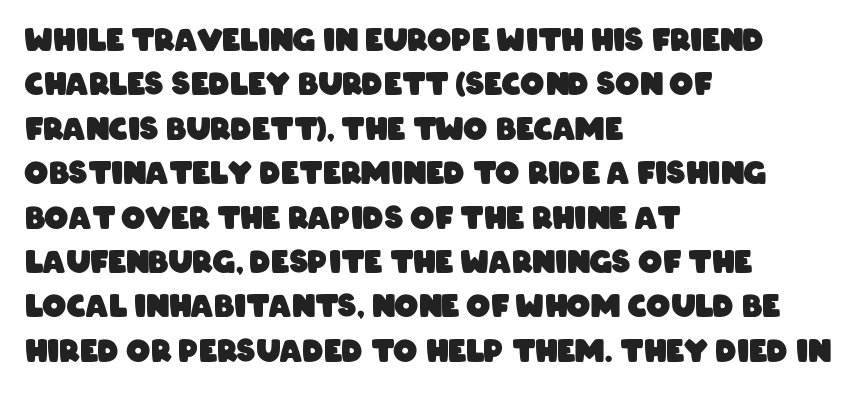
Q: Is the text bold? A: Yes.
Q: Is the typeface a serif or a sans-serif typeface? A: Sans-serif.
Q: Is the text underlined? A: No.
Q: How is the paragraph aligned? A: Left-aligned.
Q: Is the spacing between letters normal or unusually wide? A: Normal.
Q: Is the spacing between lines tight, normal or loose? A: Normal.
Q: Width (condensed, normal, or wide)? A: Condensed.
Q: Stroke contrast? A: Low.
Q: x-height? A: Large.
Q: Monospaced? A: No.
